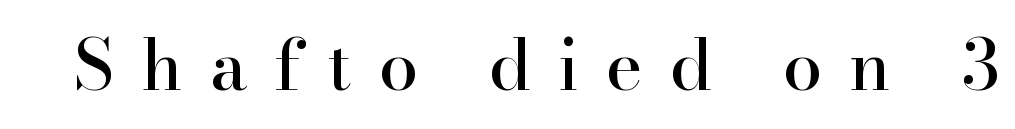
Q: Is the text italic (slanted)? A: No, it is upright.
Q: Is the typeface a serif or a sans-serif typeface? A: Serif.
Q: Is the text underlined? A: No.
Q: Is the spacing between letters normal or unusually wide? A: Unusually wide.
Q: Width (condensed, normal, or wide)? A: Normal.
Q: Stroke contrast? A: High.
Q: x-height? A: Small.
Q: Monospaced? A: No.
